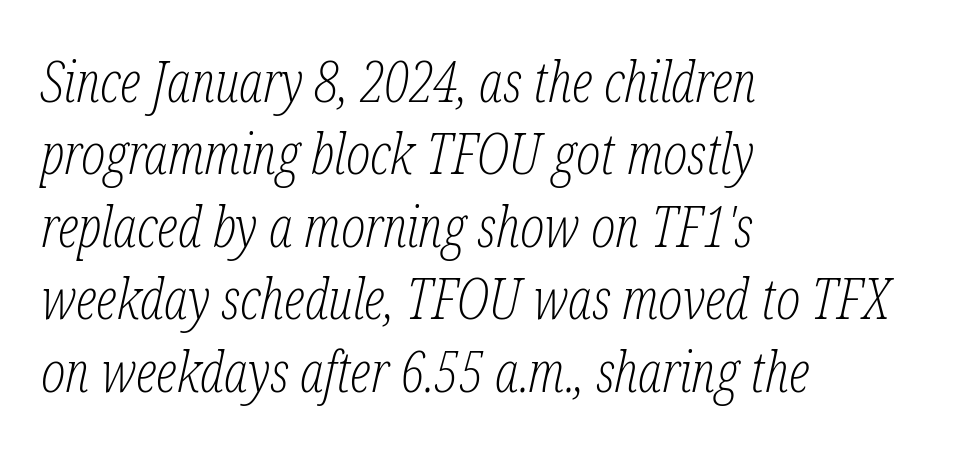
The area under the type is left untouched. The typeface has the unassuming heft of standard copy or less. Does the copy run flush right? No — it runs flush left. Small tapered or slab feet sit at the stroke ends, so this counts as serif. The face used here has a pronounced slope to its letters. Glyph-to-glyph distance matches everyday printed text.
